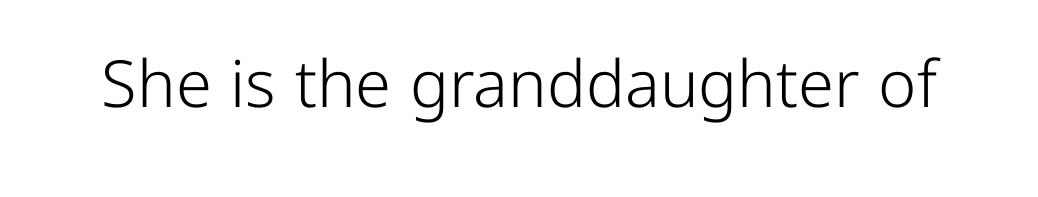
The image shows 65 px light sans-serif type, upright; set normal letter spacing, not underlined; low stroke contrast and a medium x-height.
